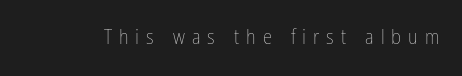
{"italic": "no", "bold": "no", "underline": "no", "letter_spacing": "wide", "letter_spacing_em": 0.33, "glyph_px": 21}
